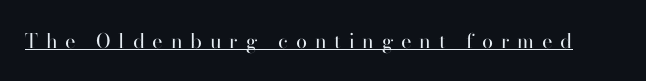
The image shows 20 px text type, upright; set unusually wide letter spacing (+0.39 em), underlined.
